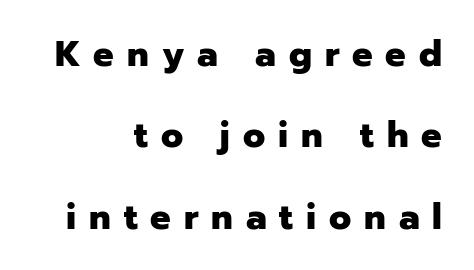
{"serif": "no", "italic": "no", "bold": "yes", "weight": "heavy", "width": "normal", "stroke_contrast": "low", "x_height": "medium", "monospaced": "no", "underline": "no", "align": "right", "line_spacing": "loose", "line_spacing_ratio": 2.26, "letter_spacing": "wide", "letter_spacing_em": 0.36, "glyph_px": 36}
